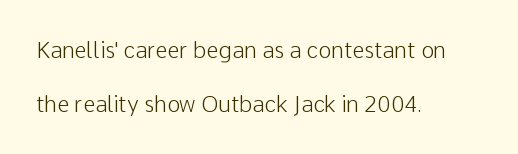
The specimen reads as upright at a glance. Default kerning and tracking; the words read as compact shapes. A bare baseline throughout the passage. Where is the straight margin? On the left. Summary of vertical rhythm: relaxed, with wide interline spacing.
